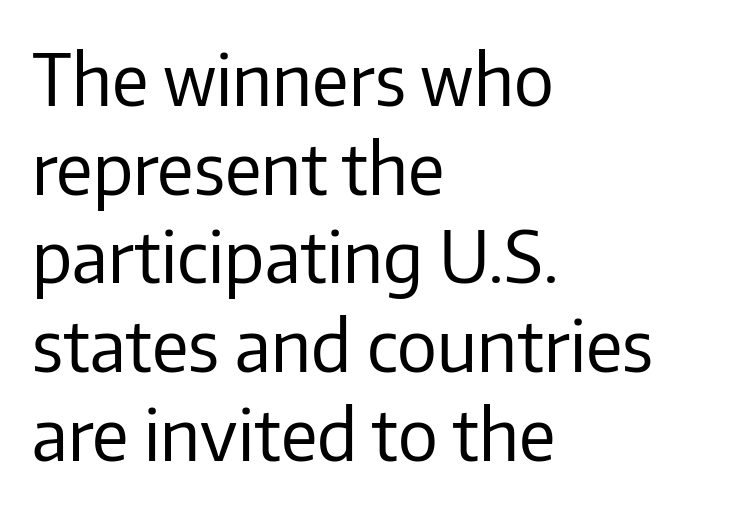
Upright lettering throughout. Tracking value appears to be zero — textbook default spacing. This sample has the flowing, uneven cadence of proportional lettering. Vertical stems look standard width or narrower in stroke. Is this a sans? Yes — the strokes have no serifs. The rows are spaced the way most documents space them.
